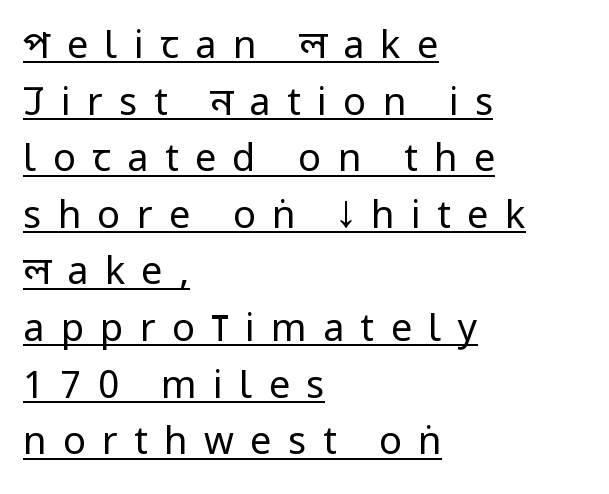
The image shows 38 px regular-weight, condensed sans-serif type, upright; set left-aligned, normal line spacing (1.49x), unusually wide letter spacing (+0.43 em), underlined; low stroke contrast and a large x-height.
